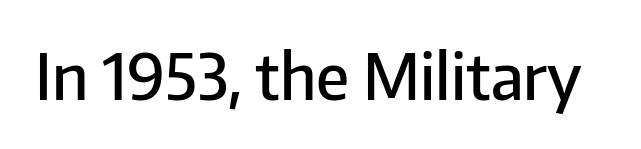
{"serif": "no", "italic": "no", "bold": "semi", "weight": "semibold", "width": "normal", "stroke_contrast": "low", "x_height": "medium", "monospaced": "no", "underline": "no", "letter_spacing": "normal", "letter_spacing_em": 0.0, "glyph_px": 63}
